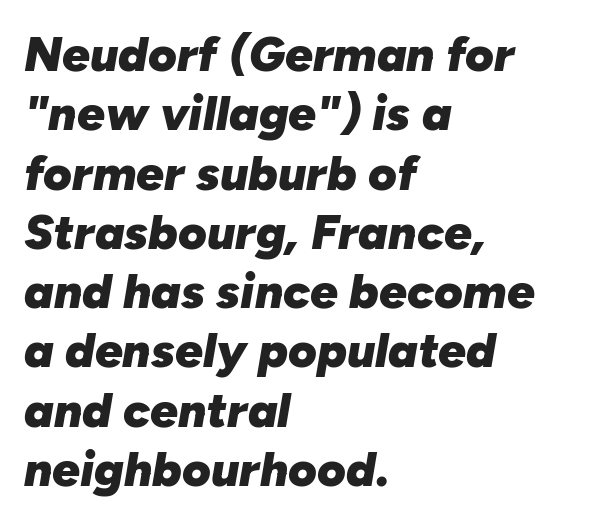
Bold? Absolutely — the strokes are thick and heavy. In CSS terms this would be text-align: left. Observe the lean: these are italic letterforms. The tracking reads as untouched default to a designer's eye. The letters advance in unequal steps, a hallmark of proportional type.
